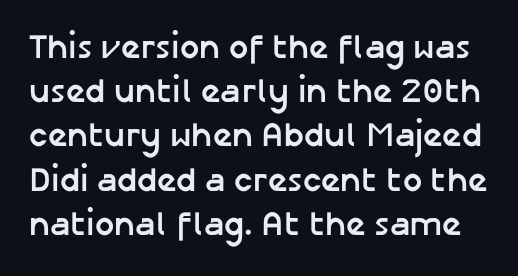
The letters stand upright; this is a roman face. The letters are bold, with thick, heavy strokes. Nothing unusual about the tracking: characters are spaced as the font intends. Leading matches the norm, producing a regular column.
